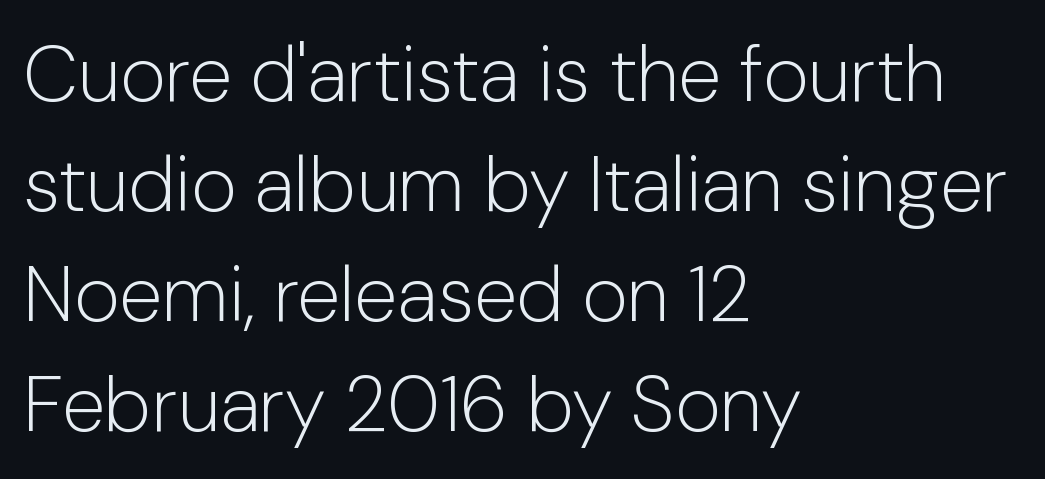
The strokes carry an ordinary text weight at most. Each line starts at the same left margin while the right side varies. The glyphs are unaccompanied by any horizontal stroke below them. You can tell it's not italic because the verticals are truly vertical. The passage shown is typed in a proportional face where columns would drift.
